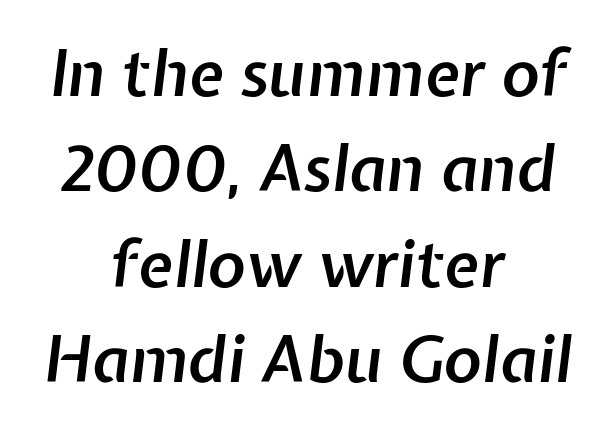
The image shows 64 px semibold type, italic (leaning right); set centered, normal line spacing (1.49x), normal letter spacing, not underlined; low stroke contrast and a medium x-height.
